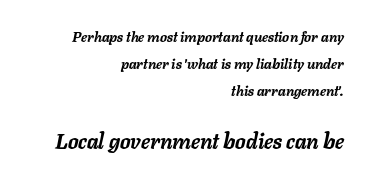
{"italic": "yes", "lean": "right", "slant_degrees": 11, "bold": "yes", "underline": "no", "align": "right", "line_spacing": "loose", "line_spacing_ratio": 1.93, "letter_spacing": "normal", "letter_spacing_em": 0.0, "larger_block": "second", "size_ratio": 1.5, "glyph_px": 21}
